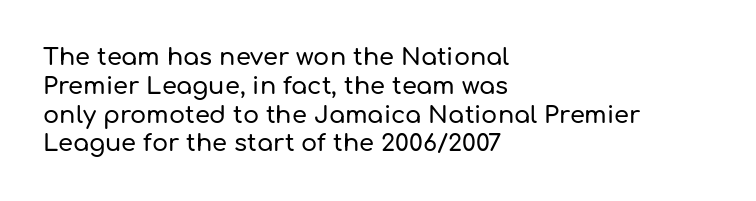
{"italic": "no", "underline": "no", "align": "left", "line_spacing_ratio": 1.2, "letter_spacing": "normal", "letter_spacing_em": 0.0, "glyph_px": 24}
